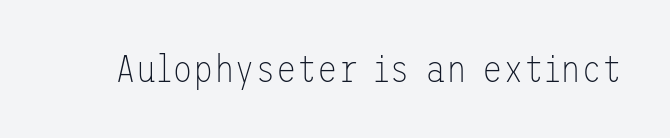
The image shows 38 px thin sans-serif type, upright; set normal letter spacing, not underlined; low stroke contrast and a medium x-height.
